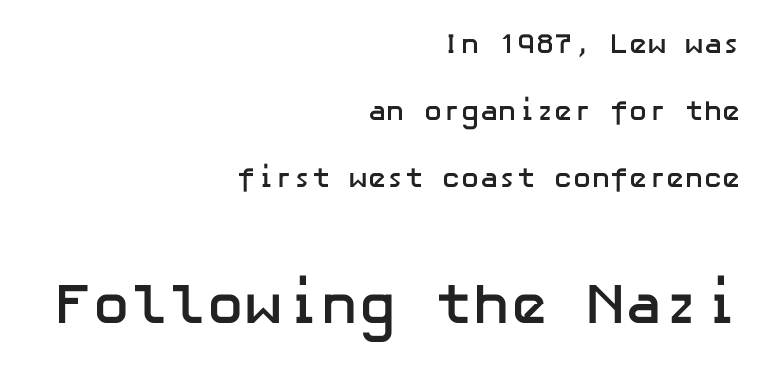
The image shows 57 px semibold sans-serif type, upright; set right-aligned, loose line spacing (2.39x), normal letter spacing, not underlined; the second (bottom) block is 2.04x larger; low stroke contrast and a medium x-height.
